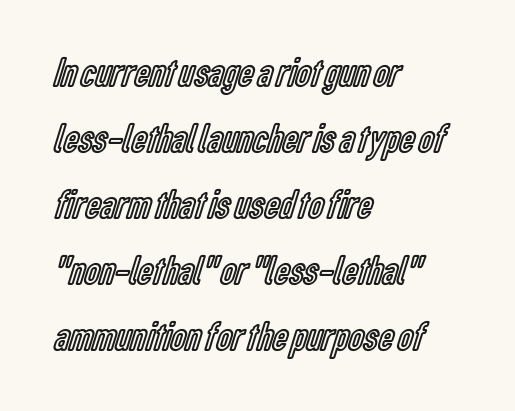
Q: Is the text italic (slanted)? A: Yes.
Q: Is the text underlined? A: No.
Q: How is the paragraph aligned? A: Left-aligned.
Q: Is the spacing between letters normal or unusually wide? A: Normal.
Q: Is the spacing between lines tight, normal or loose? A: Normal.
Q: Width (condensed, normal, or wide)? A: Condensed.
Q: x-height? A: Medium.
Q: Monospaced? A: No.
